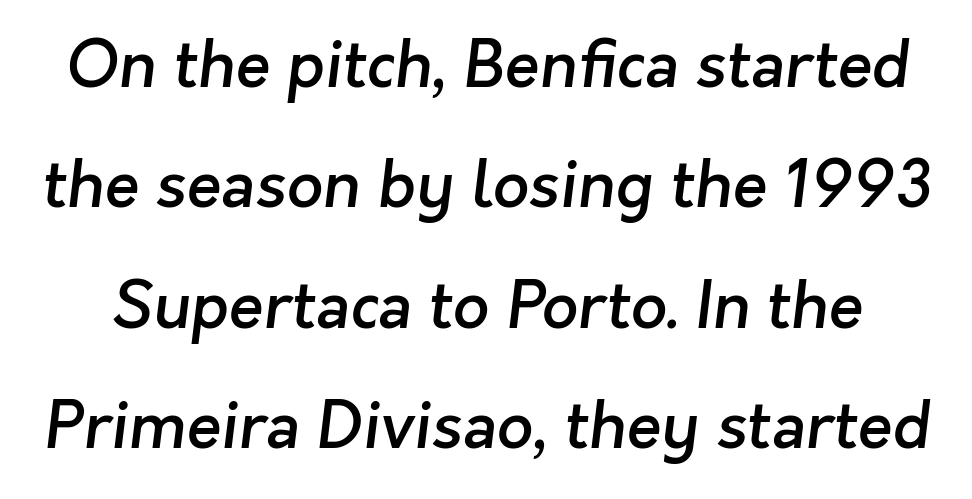
Any mark beneath the type? The region is blank. You could not count columns in this text — the font is proportionally spaced. Check where the strokes stop: nothing finishes them off — pure sans. Characters follow at the spacing the type designer built in. This is the in-between weight designers call semibold or demi.
